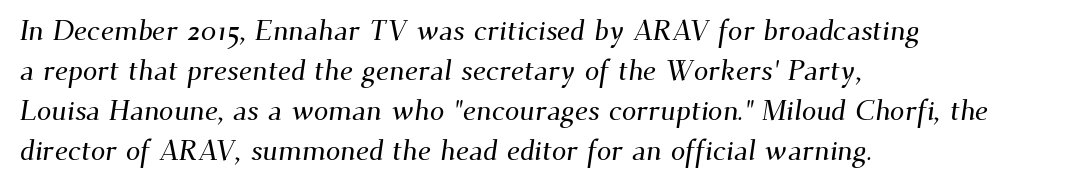
The image shows 29 px serif type; set left-aligned, normal line spacing (1.38x), normal letter spacing, not underlined; medium stroke contrast and a small x-height.
